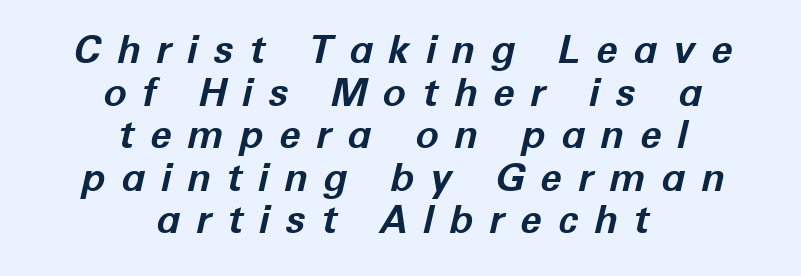
In terms of posture, this sample is oblique. Spacing verdict: proportional, widths tailored to each character. Reading down the block, each line starts at a different indent, mirrored at its end. Descenders hang freely into open space.
